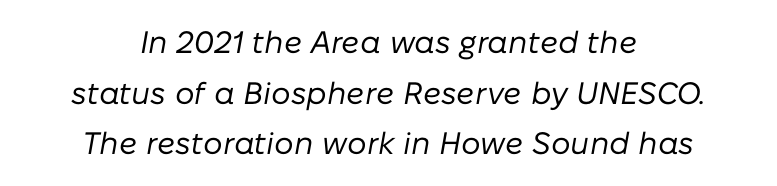
{"italic": "yes", "lean": "right", "slant_degrees": 10, "bold": "no", "weight": "regular", "width": "normal", "stroke_contrast": "low", "x_height": "medium", "monospaced": "no", "underline": "no", "align": "center", "line_spacing": "normal", "line_spacing_ratio": 1.63, "letter_spacing": "normal", "letter_spacing_em": 0.0, "glyph_px": 31}
